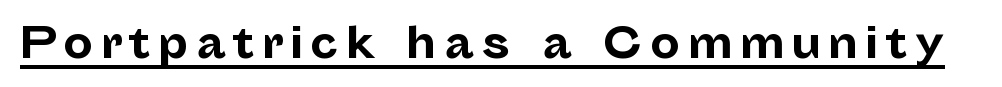
{"serif": "no", "italic": "no", "bold": "yes", "weight": "bold", "width": "normal", "stroke_contrast": "low", "x_height": "medium", "monospaced": "no", "underline": "yes", "glyph_px": 42}
